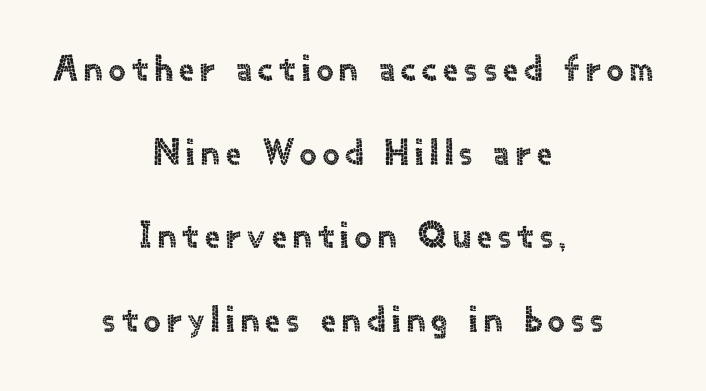
Quick note: interline space is abundant. Layout note: lines centered. No italicization has been applied; the sample stays upright. Descenders are the only things crossing below the line.
